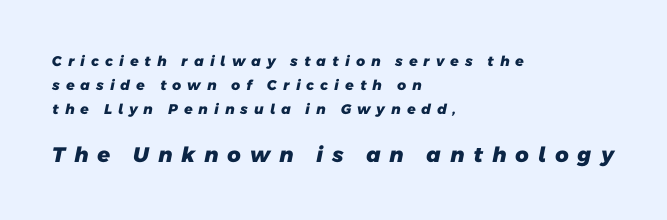
The image shows 21 px bold type; set left-aligned, line spacing 1.71x, unusually wide letter spacing (+0.4 em), not underlined; the second (bottom) block is 1.5x larger.
